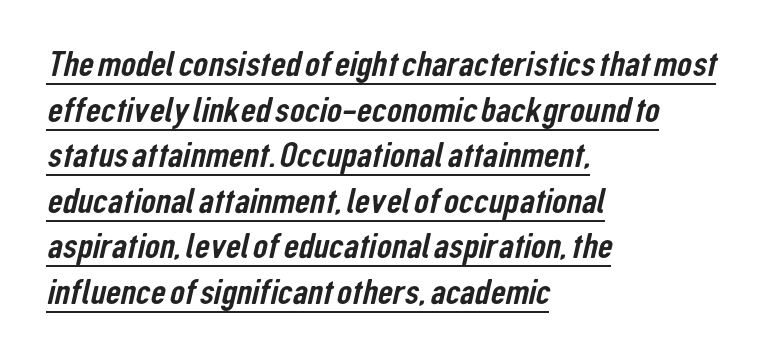
This sample uses a sans-serif face. Varying glyph widths throughout — classic text-font behaviour. Nothing unusual about the tracking: characters are spaced as the font intends. A baseline rule has been typeset under these characters. Left-aligned paragraph, ragged on the right.
